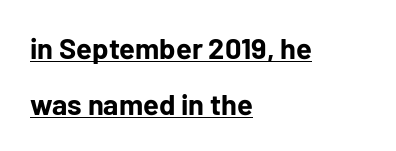
Q: Is the text bold? A: Yes.
Q: Is the text italic (slanted)? A: No, it is upright.
Q: Is the typeface a serif or a sans-serif typeface? A: Sans-serif.
Q: Is the text underlined? A: Yes.
Q: How is the paragraph aligned? A: Left-aligned.
Q: Is the spacing between letters normal or unusually wide? A: Normal.
Q: Is the spacing between lines tight, normal or loose? A: Loose.
Q: Width (condensed, normal, or wide)? A: Normal.
Q: Stroke contrast? A: Low.
Q: x-height? A: Medium.
Q: Monospaced? A: No.
